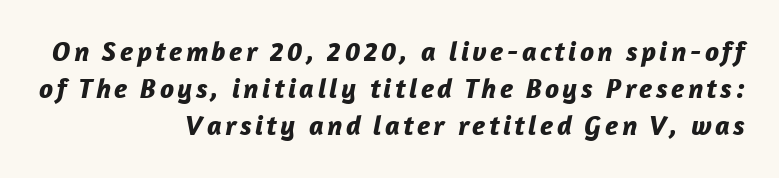
{"italic": "yes", "lean": "right", "slant_degrees": 12, "bold": "yes", "weight": "bold", "width": "normal", "stroke_contrast": "low", "x_height": "medium", "monospaced": "no", "underline": "no", "align": "right", "line_spacing": "normal", "line_spacing_ratio": 1.33, "glyph_px": 28}
